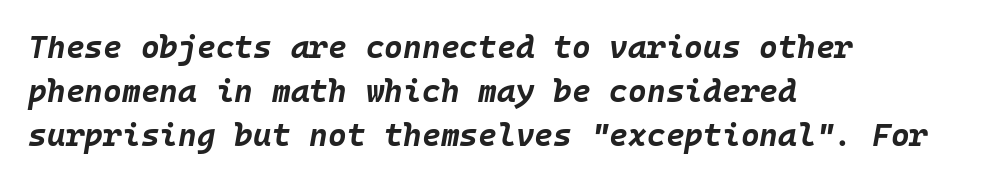
{"italic": "yes", "lean": "right", "slant_degrees": 10, "bold": "yes", "weight": "bold", "width": "normal", "stroke_contrast": "low", "x_height": "large", "monospaced": "yes", "underline": "no", "align": "left", "line_spacing": "normal", "line_spacing_ratio": 1.38, "letter_spacing": "normal", "letter_spacing_em": 0.0, "glyph_px": 32}
